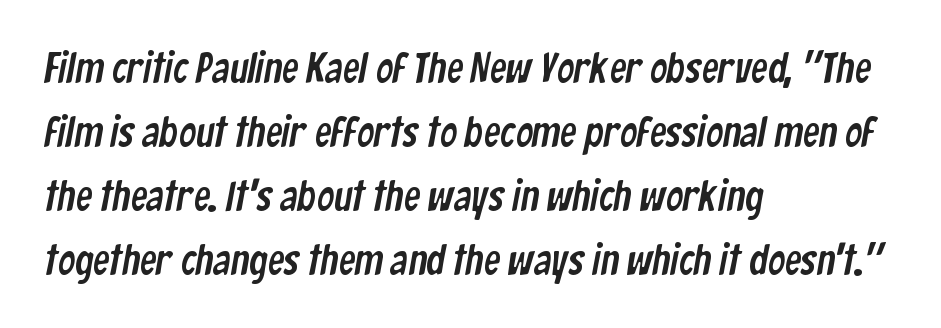
The image shows 42 px condensed sans-serif type; set left-aligned, normal line spacing (1.52x), normal letter spacing, not underlined; low stroke contrast and a medium x-height.
